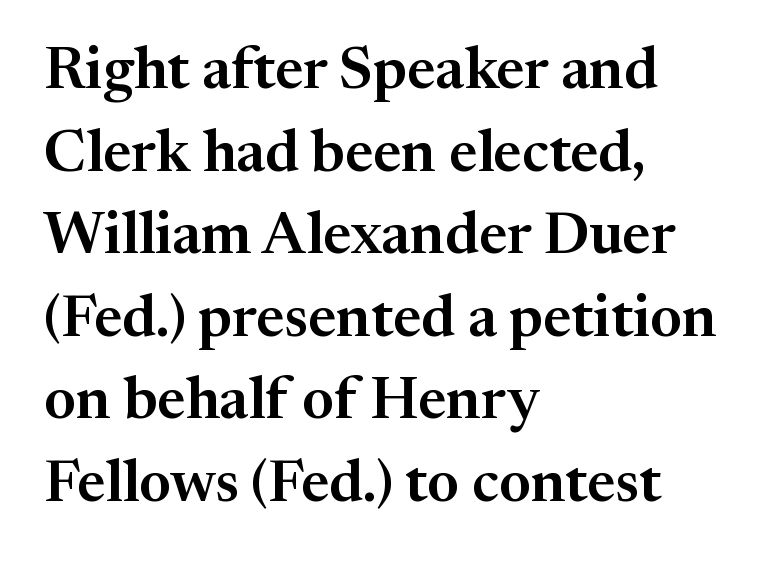
Small tapered or slab feet sit at the stroke ends, so this counts as serif. In terms of letterspacing, this is plain default setting. How would I describe the line gaps? Plain and ordinary. Character widths vary here, with narrow letters taking less room than wide ones.
